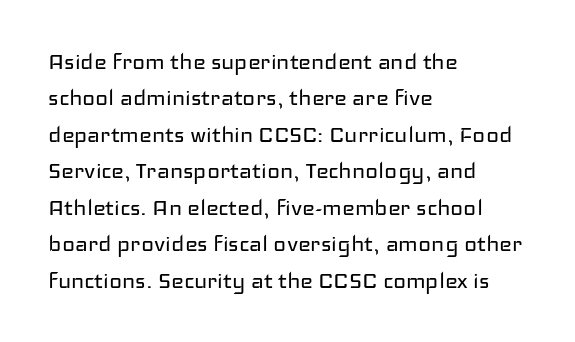
Q: Is the text bold? A: No.
Q: Is the text italic (slanted)? A: No, it is upright.
Q: Is the text underlined? A: No.
Q: How is the paragraph aligned? A: Left-aligned.
Q: Is the spacing between letters normal or unusually wide? A: Normal.
Q: Is the spacing between lines tight, normal or loose? A: Normal.
